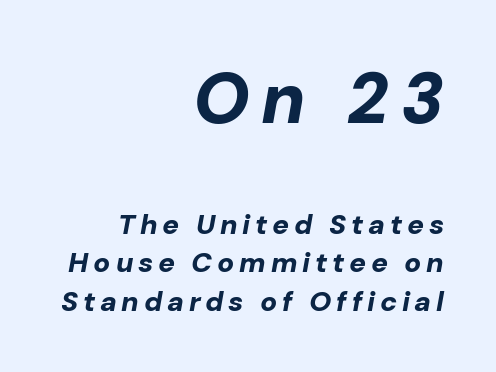
The image shows 71 px bold type, italic (leaning right); set right-aligned, normal line spacing (1.37x), not underlined; the first (top) block is 2.54x larger; low stroke contrast and a medium x-height.
